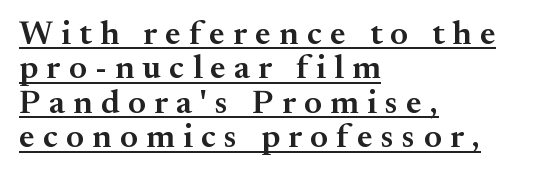
Q: Is the text bold? A: Semi-bold.
Q: Is the text italic (slanted)? A: No, it is upright.
Q: Is the typeface a serif or a sans-serif typeface? A: Serif.
Q: Is the text underlined? A: Yes.
Q: How is the paragraph aligned? A: Left-aligned.
Q: Is the spacing between letters normal or unusually wide? A: Unusually wide.
Q: Is the spacing between lines tight, normal or loose? A: Tight.
Q: Width (condensed, normal, or wide)? A: Normal.
Q: Stroke contrast? A: Medium.
Q: x-height? A: Small.
Q: Monospaced? A: No.
